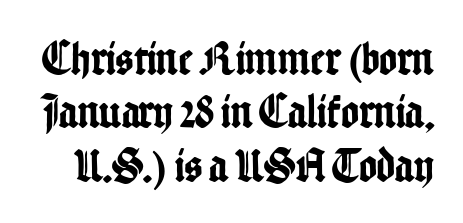
The image shows 48 px condensed sans-serif type, upright; set tight line spacing (1.11x), normal letter spacing, not underlined; low stroke contrast and a medium x-height.
